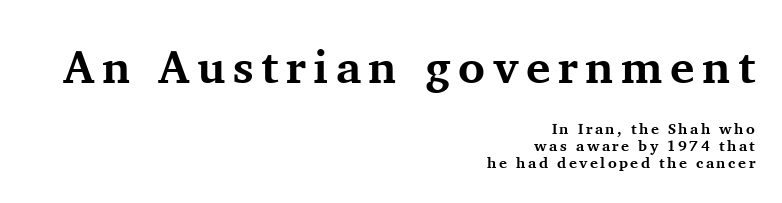
The image shows 46 px bold serif type, upright; set right-aligned, tight line spacing (1.14x), not underlined; the first (top) block is 3.07x larger; medium stroke contrast and a medium x-height.
